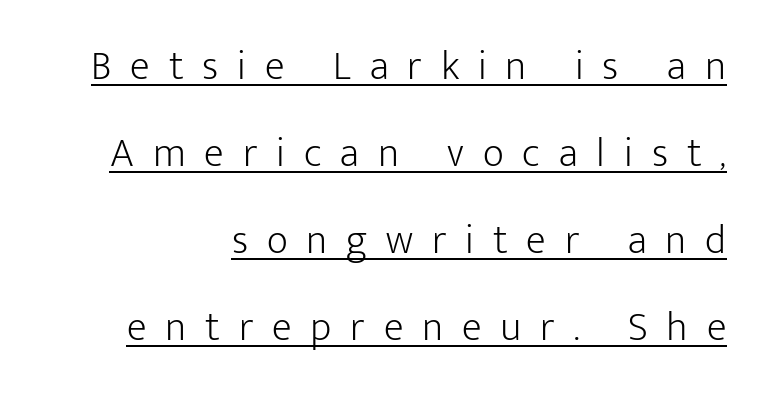
The type family on display is of the sans-serif kind. Is the type heavy? It reads as light-to-regular instead. Tracking here is generous; glyphs stand well apart from one another. The passage shown is typed in a proportional face where columns would drift. The typography opts for an upright posture over an oblique one. These characters rest on top of a visible drawn line.
